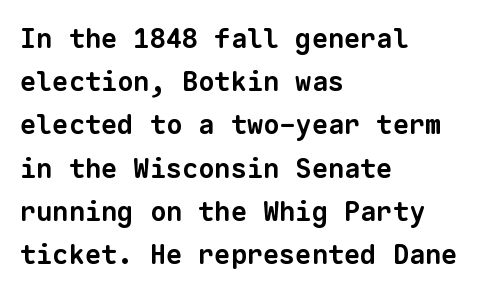
The image shows 27 px bold type; set left-aligned, normal line spacing (1.6x), normal letter spacing, not underlined.
